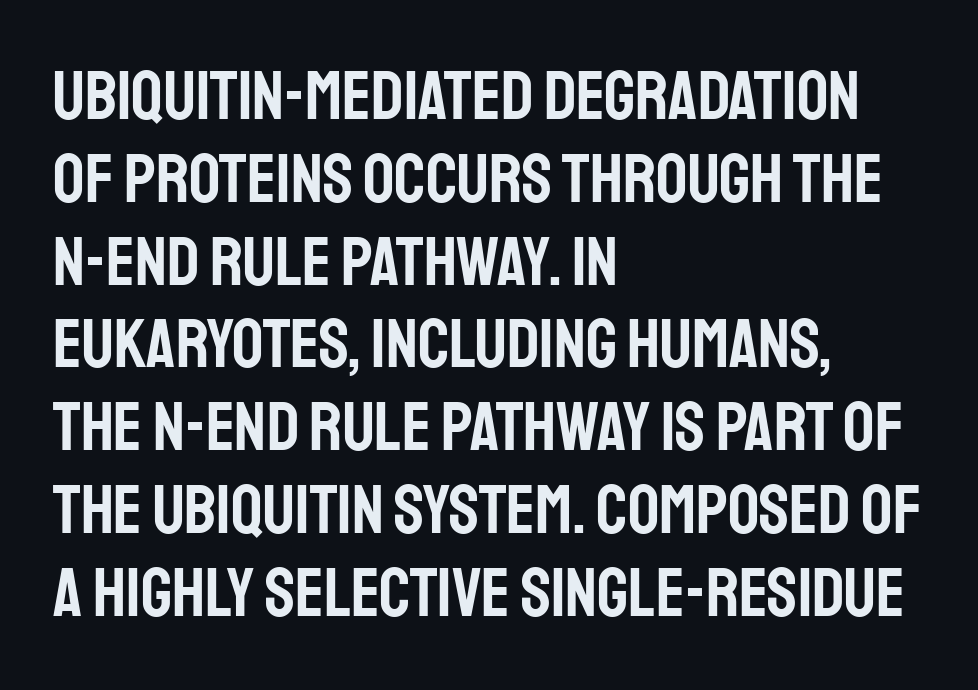
Q: Is the text italic (slanted)? A: No, it is upright.
Q: Is the typeface a serif or a sans-serif typeface? A: Sans-serif.
Q: Is the text underlined? A: No.
Q: How is the paragraph aligned? A: Left-aligned.
Q: Is the spacing between letters normal or unusually wide? A: Normal.
Q: Width (condensed, normal, or wide)? A: Condensed.
Q: Stroke contrast? A: Low.
Q: x-height? A: Large.
Q: Monospaced? A: No.
